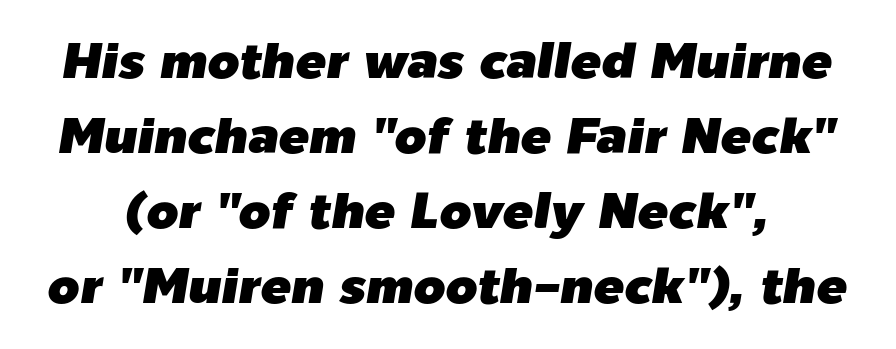
{"italic": "yes", "lean": "right", "slant_degrees": 9, "width": "normal", "stroke_contrast": "low", "x_height": "medium", "monospaced": "no", "underline": "no", "line_spacing": "normal", "line_spacing_ratio": 1.47, "letter_spacing": "normal", "letter_spacing_em": 0.0, "glyph_px": 51}
